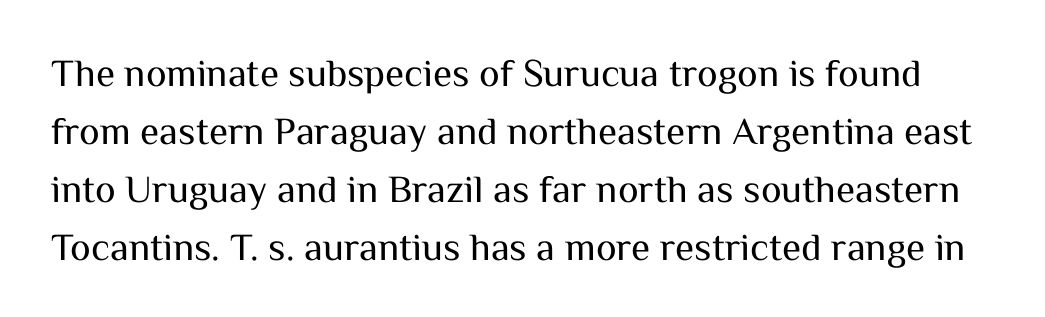
The image shows 39 px regular-weight sans-serif type, upright; set normal line spacing (1.49x), normal letter spacing, not underlined; medium stroke contrast and a medium x-height.
